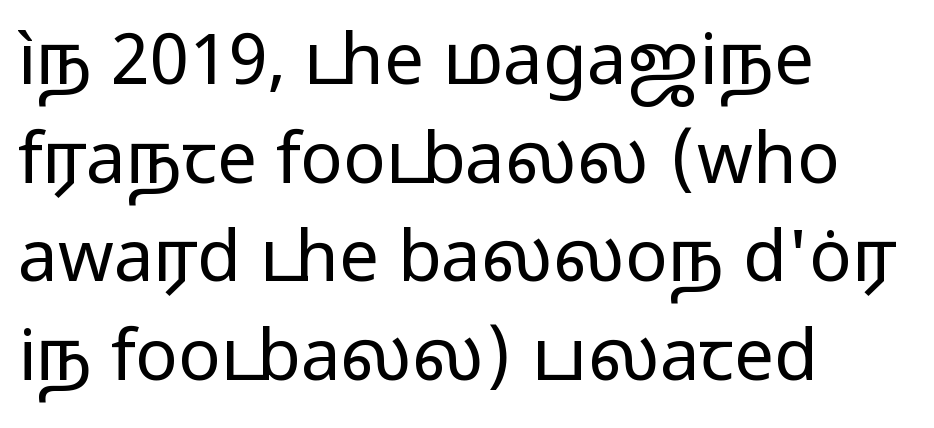
Is this a fixed-width face? No — the glyphs have proportional, varying widths. Alignment: flush left. This is not heavy type; no bold has been used. Type style note: lacks serifs. Letter spacing: default. This block has exactly the height ordinary leading produces.
